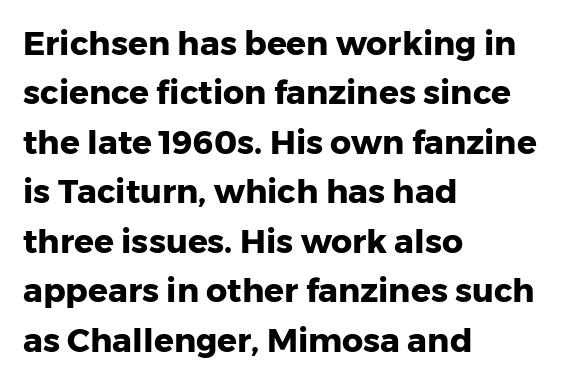
The image shows 33 px heavy sans-serif type, upright; set left-aligned, normal line spacing (1.5x), normal letter spacing, not underlined; low stroke contrast and a medium x-height.
